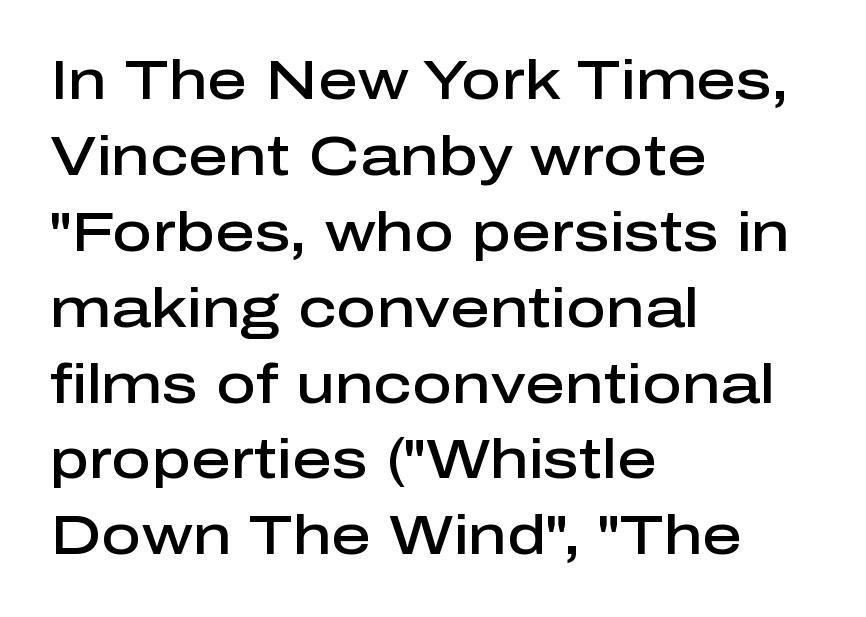
Q: Is the text bold? A: Semi-bold.
Q: Is the text italic (slanted)? A: No, it is upright.
Q: Is the typeface a serif or a sans-serif typeface? A: Sans-serif.
Q: Is the text underlined? A: No.
Q: How is the paragraph aligned? A: Left-aligned.
Q: Is the spacing between letters normal or unusually wide? A: Normal.
Q: Is the spacing between lines tight, normal or loose? A: Normal.
Q: Width (condensed, normal, or wide)? A: Normal.
Q: Stroke contrast? A: Low.
Q: x-height? A: Medium.
Q: Monospaced? A: No.
